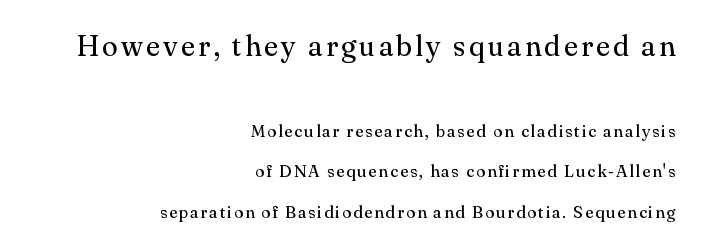
{"serif": "yes", "italic": "no", "bold": "no", "weight": "regular", "width": "normal", "stroke_contrast": "medium", "x_height": "small", "monospaced": "no", "underline": "no", "align": "right", "line_spacing": "loose", "line_spacing_ratio": 2.39, "larger_block": "first", "size_ratio": 1.71, "glyph_px": 29}
